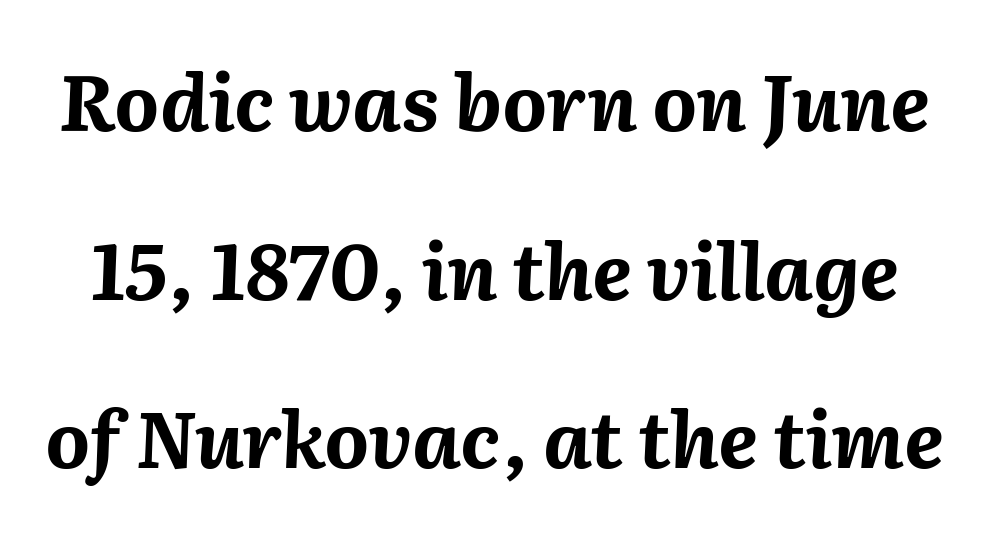
What weight is shown? A full bold with thick strokes. You could not count columns in this text — the font is proportionally spaced. The text carries the slant typical of an italic or oblique font. Leading is clearly above the norm, producing a sparse column.
